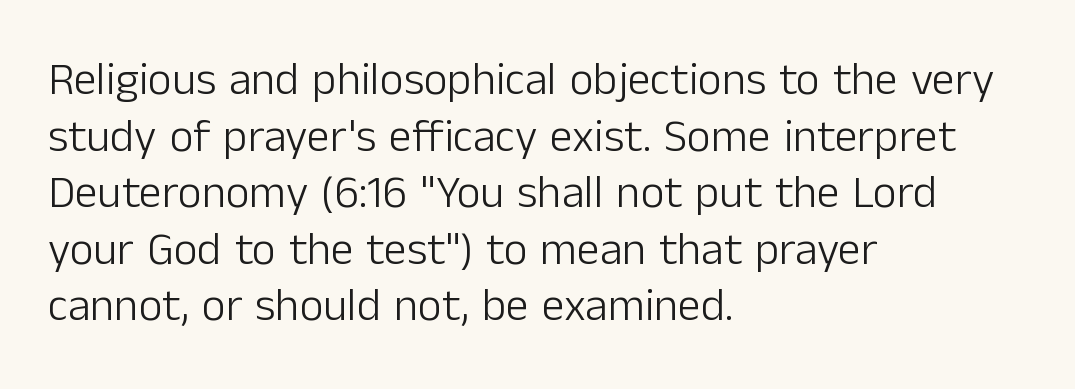
The image shows 46 px light sans-serif type, upright; set left-aligned, line spacing 1.23x, normal letter spacing, not underlined; low stroke contrast and a medium x-height.
